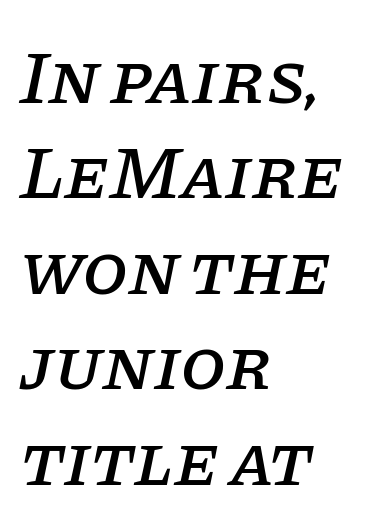
This is serif lettering, the kind often seen in printed books. Evenly set lines give the paragraph a standard silhouette. There's an unmistakable incline to the writing here. The lines are quadded left. Has an underline been added? It has not. The rendering uses natural spacing where letterforms have individual widths.
